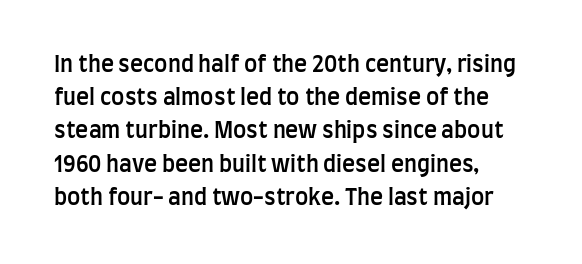
The words here are not underlined. Each new line begins a customary step beneath the previous one. These lines were composed using upright roman letters. In CSS terms this would be text-align: left. Compared with typical body copy, the letter spacing here is the same. This is the in-between weight designers call semibold or demi.
